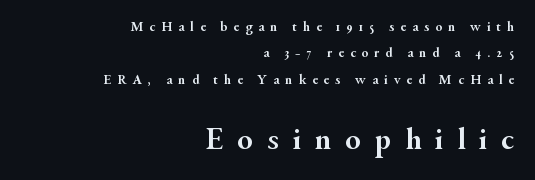
Q: Is the text bold? A: Yes.
Q: Is the text italic (slanted)? A: No, it is upright.
Q: Is the typeface a serif or a sans-serif typeface? A: Serif.
Q: Is the text underlined? A: No.
Q: How is the paragraph aligned? A: Right-aligned.
Q: Is the spacing between letters normal or unusually wide? A: Unusually wide.
Q: Which block of text is set in a larger size, the first (top) or the second (bottom)? A: The second (bottom) one.
Q: Width (condensed, normal, or wide)? A: Normal.
Q: Stroke contrast? A: Medium.
Q: x-height? A: Small.
Q: Monospaced? A: No.
